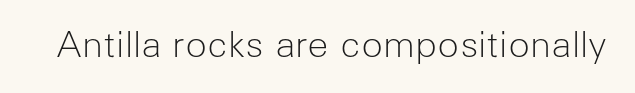
The image shows 36 px light sans-serif type, upright; set normal letter spacing, not underlined; low stroke contrast and a medium x-height.
